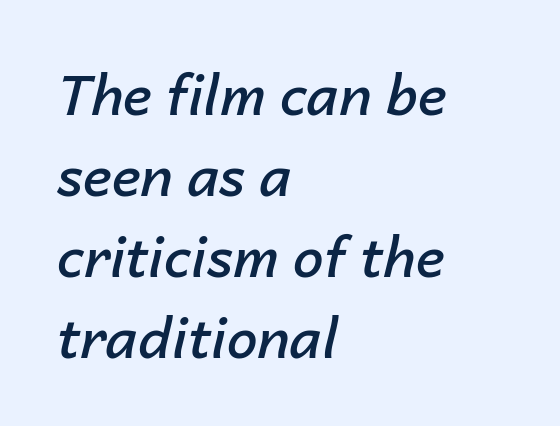
Q: Is the text bold? A: Semi-bold.
Q: Is the text italic (slanted)? A: Yes, it leans right by about 14 degrees.
Q: Is the text underlined? A: No.
Q: How is the paragraph aligned? A: Left-aligned.
Q: Is the spacing between letters normal or unusually wide? A: Normal.
Q: Is the spacing between lines tight, normal or loose? A: Normal.
Q: Width (condensed, normal, or wide)? A: Normal.
Q: Stroke contrast? A: Low.
Q: x-height? A: Medium.
Q: Monospaced? A: No.
